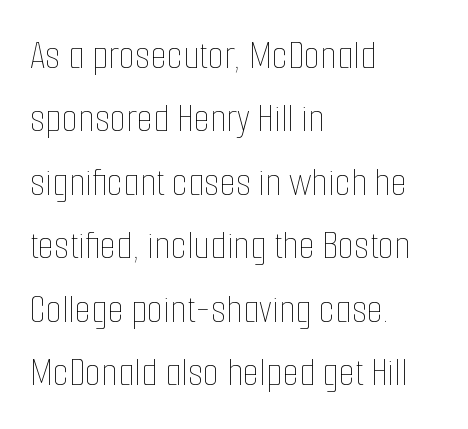
Character widths vary here, with narrow letters taking less room than wide ones. The axis of the letterforms is exactly vertical. In CSS terms this would be text-align: left. Caption: face not bold, strokes unweighted. Clear beneath every line of the passage.
